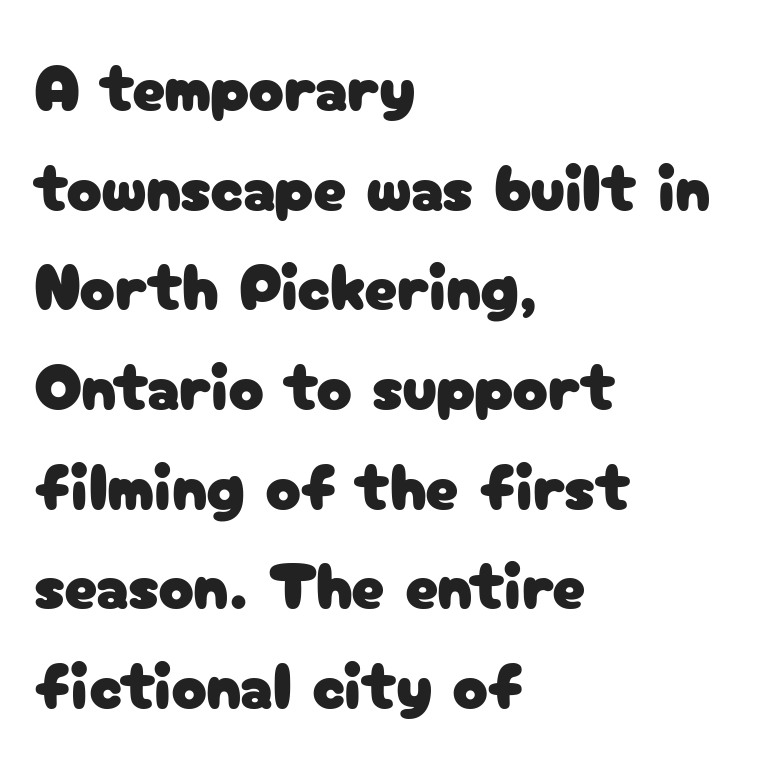
The image shows 66 px sans-serif type, upright; set left-aligned, normal line spacing (1.51x), normal letter spacing, not underlined; low stroke contrast and a medium x-height.
